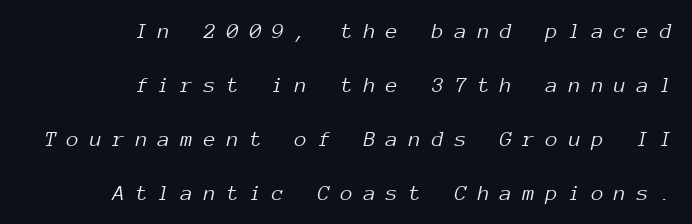
The image shows 22 px text type, italic (leaning right); set right-aligned, loose line spacing (2.45x), unusually wide letter spacing (+0.49 em), not underlined.
